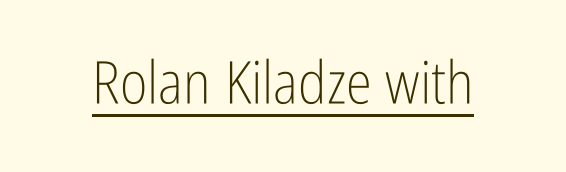
This sample uses plain, unmodified letter spacing. The characters display no serif detailing; their extremities are plain. The lettering holds an erect, upright posture throughout. The sample's only ornament is a line tracing under the words. This reads as an unemphasized weight, regular at the heaviest.
